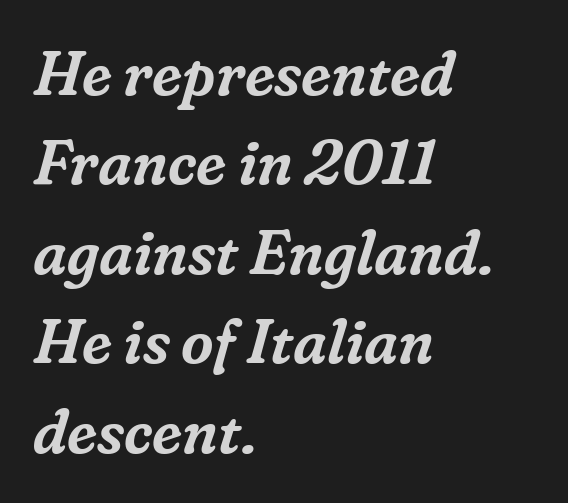
{"serif": "yes", "italic": "yes", "lean": "right", "slant_degrees": 16, "width": "normal", "stroke_contrast": "low", "x_height": "medium", "monospaced": "no", "underline": "no", "align": "left", "line_spacing": "normal", "line_spacing_ratio": 1.42, "letter_spacing": "normal", "letter_spacing_em": 0.0, "glyph_px": 63}
